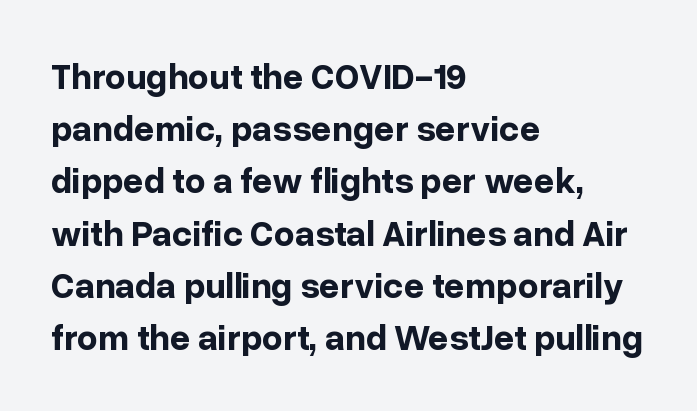
Does the weight exceed regular? Yes, all the way to bold. You could not count columns in this text — the font is proportionally spaced. A roman cut, with each character standing at attention. In terms of letterform style, serifs are entirely absent. A classic flush-left, rag-right setting is used for this passage. Underlining? Definitely not there.
